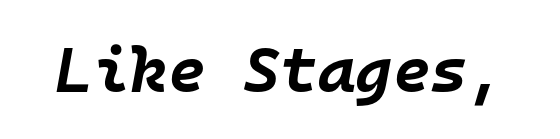
{"italic": "yes", "lean": "right", "slant_degrees": 10, "bold": "yes", "weight": "bold", "width": "normal", "stroke_contrast": "low", "x_height": "large", "monospaced": "yes", "underline": "no", "letter_spacing": "normal", "letter_spacing_em": 0.0, "glyph_px": 64}
